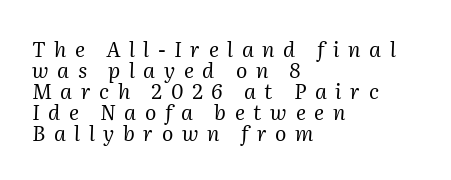
The image shows 21 px text type, italic (leaning right); set left-aligned, tight line spacing (1.0x), unusually wide letter spacing (+0.41 em), not underlined.
